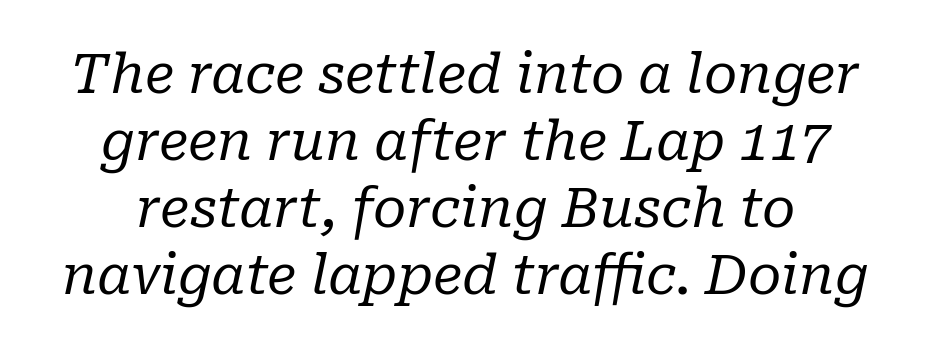
{"serif": "yes", "italic": "yes", "lean": "right", "slant_degrees": 10, "bold": "no", "weight": "regular", "width": "normal", "stroke_contrast": "low", "x_height": "medium", "monospaced": "no", "underline": "no", "line_spacing_ratio": 1.24, "letter_spacing": "normal", "letter_spacing_em": 0.0, "glyph_px": 54}
